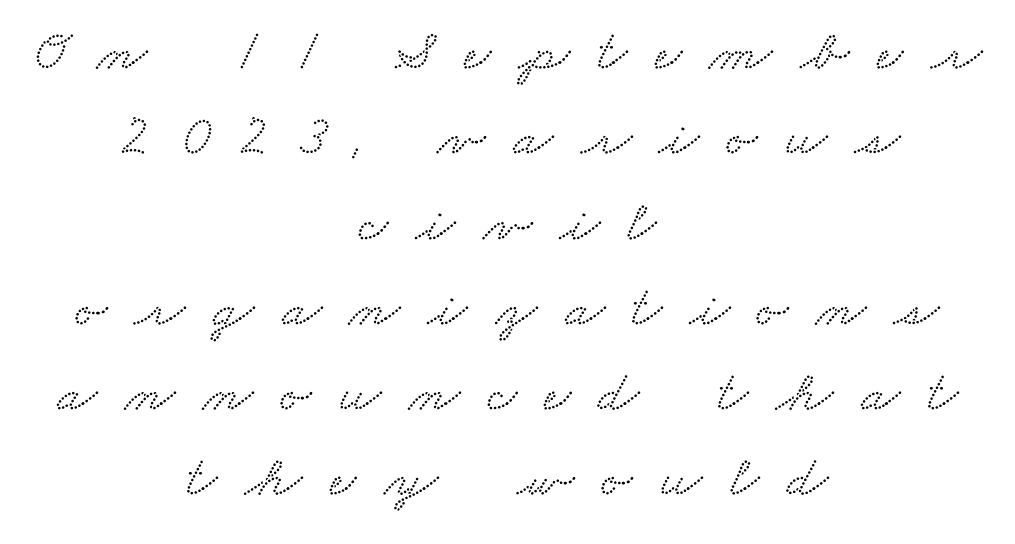
Q: Is the text underlined? A: No.
Q: How is the paragraph aligned? A: Centered.
Q: Is the spacing between letters normal or unusually wide? A: Unusually wide.
Q: Is the spacing between lines tight, normal or loose? A: Normal.
Q: Width (condensed, normal, or wide)? A: Wide.
Q: Stroke contrast? A: Low.
Q: x-height? A: Small.
Q: Monospaced? A: No.
